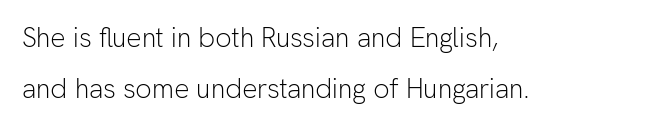
{"italic": "no", "bold": "no", "underline": "no", "align": "left", "line_spacing_ratio": 1.88, "letter_spacing": "normal", "letter_spacing_em": 0.0, "glyph_px": 27}
